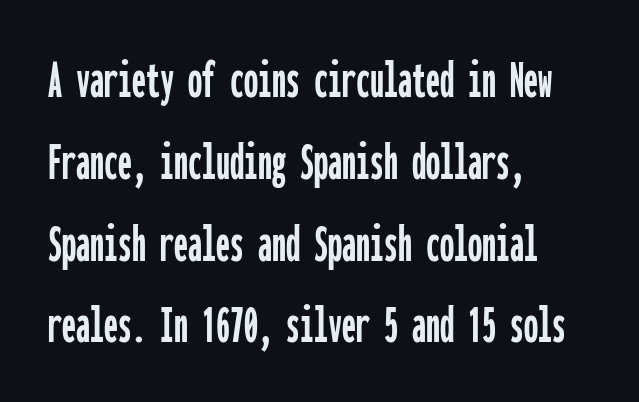
The image shows 56 px condensed sans-serif type, upright, monospaced; set left-aligned, normal line spacing (1.46x), normal letter spacing, not underlined; low stroke contrast and a medium x-height.
